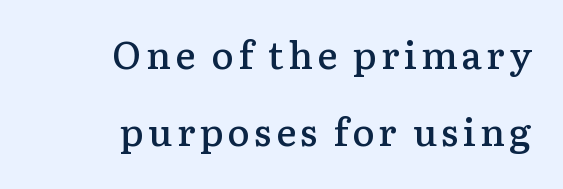
Q: Is the text bold? A: Semi-bold.
Q: Is the text italic (slanted)? A: No, it is upright.
Q: Is the typeface a serif or a sans-serif typeface? A: Serif.
Q: Is the text underlined? A: No.
Q: How is the paragraph aligned? A: Right-aligned.
Q: Is the spacing between lines tight, normal or loose? A: Loose.
Q: Width (condensed, normal, or wide)? A: Normal.
Q: Stroke contrast? A: Low.
Q: x-height? A: Medium.
Q: Monospaced? A: No.
